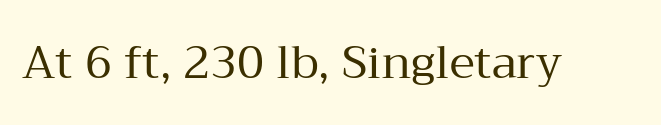
Stem width sits at or under what a default text font uses. Posture: vertical. Look at the bottom of the vertical strokes: they flare into serifs here. Is this a fixed-width face? No — the glyphs have proportional, varying widths.
